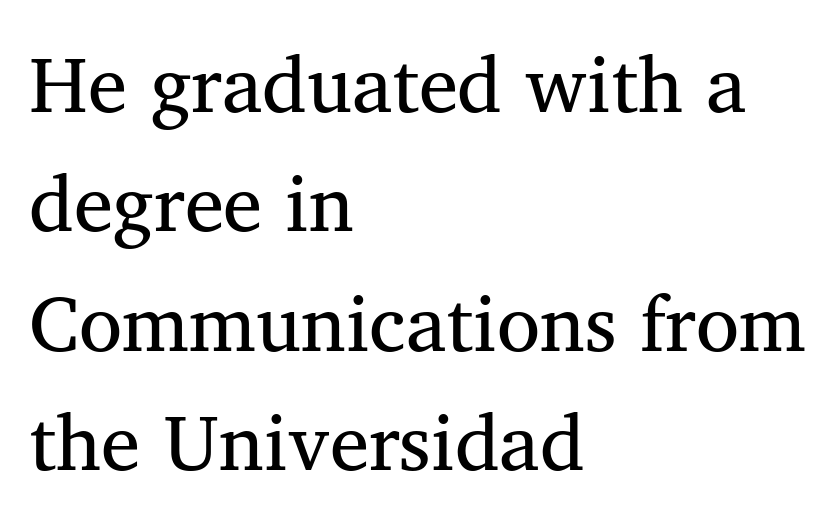
Rows of type keep a routine distance in the vertical direction. Tall strokes in this sample are plumb rather than angled. One-word summary of the alignment: left. To sum up the face: it has serifs.
